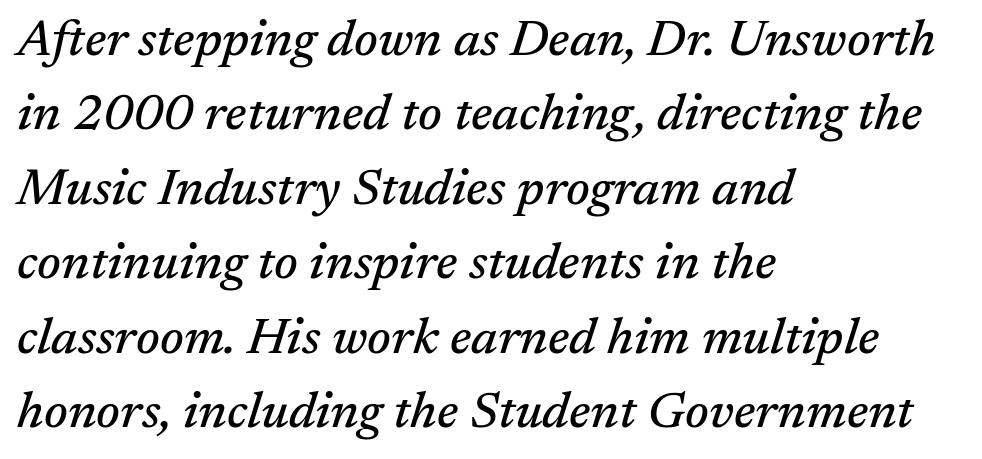
The image shows 51 px serif type, italic (leaning right); set left-aligned, normal line spacing (1.46x), normal letter spacing, not underlined; medium stroke contrast and a medium x-height.
